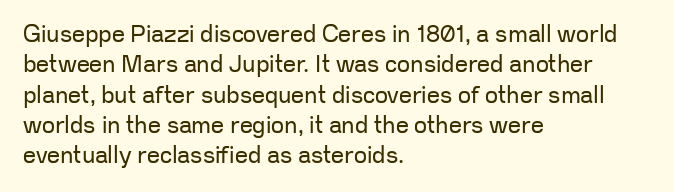
Q: Is the text bold? A: No.
Q: Is the text italic (slanted)? A: No, it is upright.
Q: Is the text underlined? A: No.
Q: How is the paragraph aligned? A: Left-aligned.
Q: Is the spacing between letters normal or unusually wide? A: Normal.
Q: Is the spacing between lines tight, normal or loose? A: Normal.
